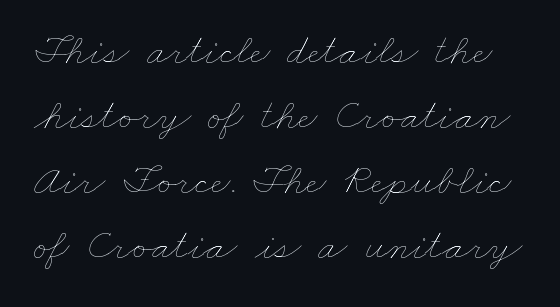
The image shows 43 px thin, wide type; set normal line spacing (1.51x), normal letter spacing, not underlined; low stroke contrast and a small x-height.
